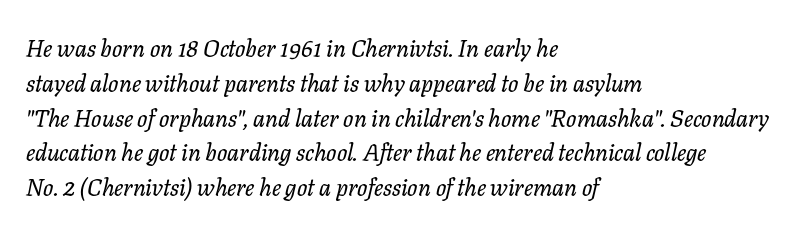
When letters slant like this, we call the style italic. Every row of glyphs begins at an identical x-position on the left. Is there much room between lines? A standard amount, neither cramped nor airy. Inter-character spacing is left at the font's built-in metrics. A clean baseline with only descenders dipping below it.
